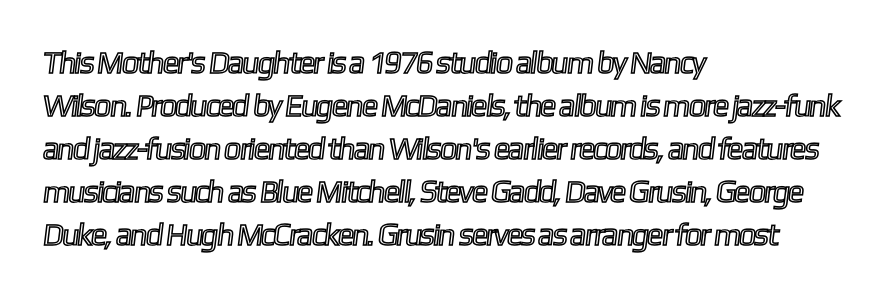
{"width": "condensed", "x_height": "medium", "monospaced": "no", "underline": "no", "align": "left", "line_spacing": "normal", "line_spacing_ratio": 1.39, "letter_spacing": "normal", "letter_spacing_em": 0.0, "glyph_px": 31}
